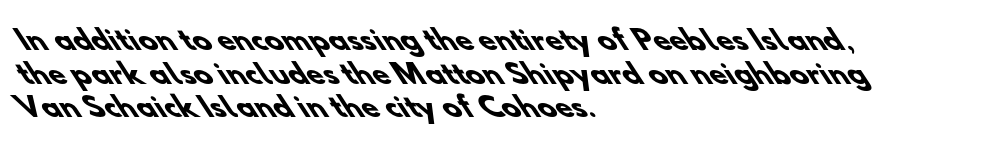
The image shows 27 px bold type; set left-aligned, normal line spacing (1.25x), normal letter spacing, not underlined.
